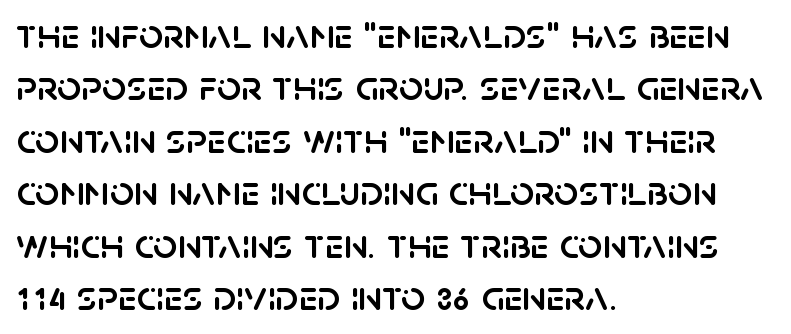
Q: Is the text italic (slanted)? A: No, it is upright.
Q: Is the typeface a serif or a sans-serif typeface? A: Sans-serif.
Q: Is the text underlined? A: No.
Q: How is the paragraph aligned? A: Left-aligned.
Q: Is the spacing between letters normal or unusually wide? A: Normal.
Q: Width (condensed, normal, or wide)? A: Normal.
Q: Stroke contrast? A: Low.
Q: x-height? A: Large.
Q: Monospaced? A: No.
